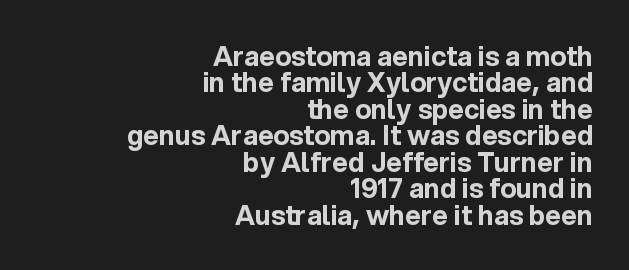
The gap between lines stays unmarked. Thick stems and heavy bowls — unmistakably bold. The type sits square on the baseline with zero lean. Caption: standard tracking, unaltered.
